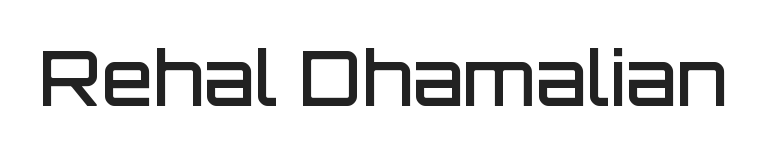
Look at the bottom of the vertical strokes: they stop flat, with no serifs. Rendered with straight, roman letterforms. Note the varied advance widths — an 'i' is clearly narrower than an 'm'. Beneath every word, the page is bare.
